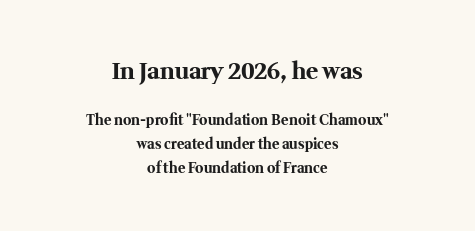
{"italic": "no", "bold": "yes", "underline": "no", "align": "center", "line_spacing": "normal", "line_spacing_ratio": 1.69, "letter_spacing": "normal", "letter_spacing_em": 0.0, "larger_block": "first", "size_ratio": 1.64, "glyph_px": 23}
